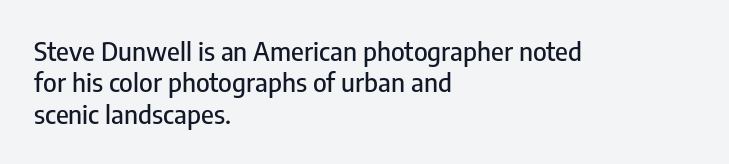
Tracking value appears to be zero — textbook default spacing. Rendered with straight, roman letterforms. Short and long lines alike share a common starting point at left. A bare baseline throughout the passage.
